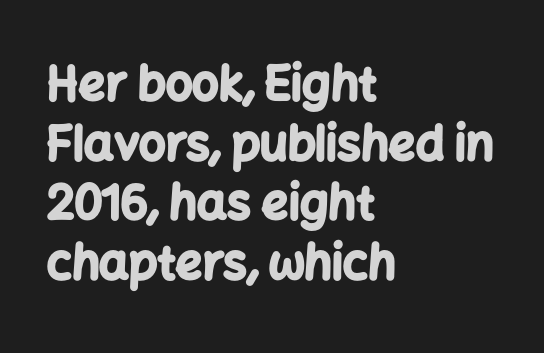
Q: Is the text bold? A: Yes.
Q: Is the text italic (slanted)? A: No, it is upright.
Q: Is the typeface a serif or a sans-serif typeface? A: Sans-serif.
Q: Is the text underlined? A: No.
Q: How is the paragraph aligned? A: Left-aligned.
Q: Is the spacing between letters normal or unusually wide? A: Normal.
Q: Is the spacing between lines tight, normal or loose? A: Normal.
Q: Width (condensed, normal, or wide)? A: Normal.
Q: Stroke contrast? A: Low.
Q: x-height? A: Medium.
Q: Monospaced? A: No.
